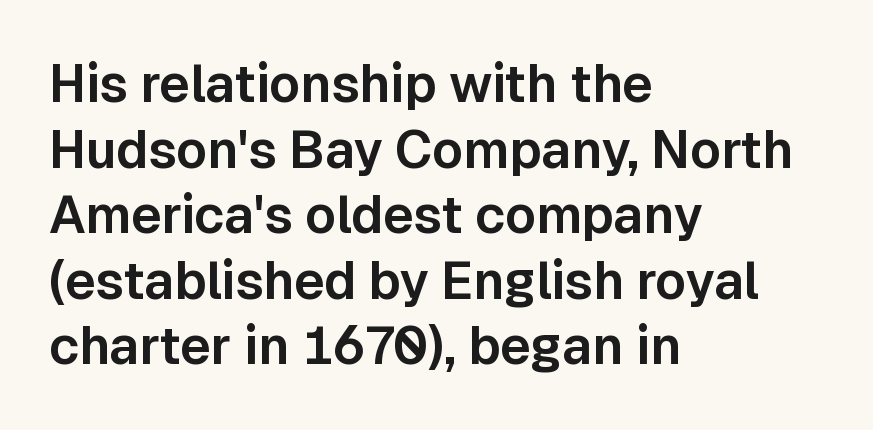
Spacing verdict: proportional, widths tailored to each character. This is the regular roman posture of the typeface. Normally led — the rows are evenly, conventionally spaced. Letters rest on an invisible, unmarked baseline.
